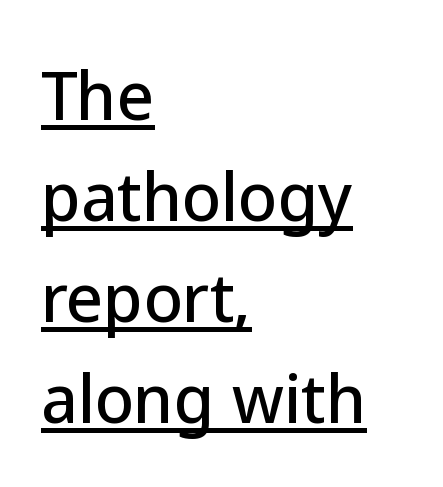
A sans-serif font was chosen for this passage. Posture: vertical. Teacher's note: observe the even left margin — that is flush-left alignment. One glance says typical: line gaps are just what's usual. Spacing between characters is what you'd get straight out of the box.
